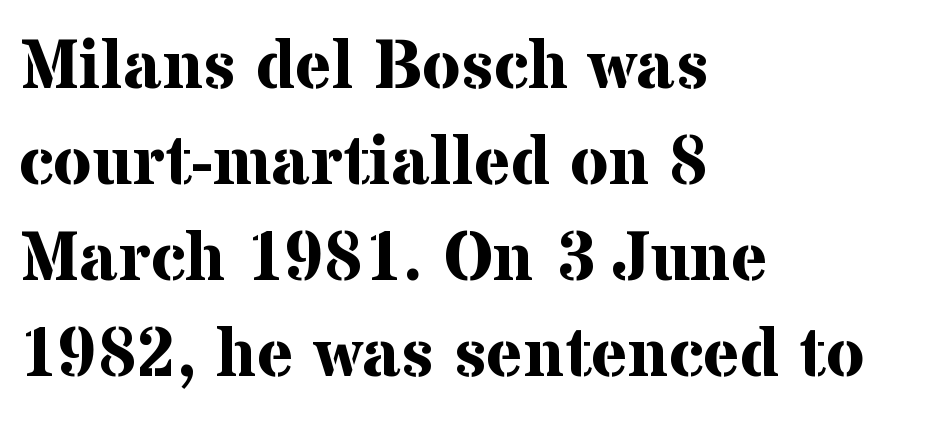
{"serif": "yes", "italic": "no", "bold": "yes", "weight": "bold", "width": "normal", "stroke_contrast": "medium", "x_height": "medium", "monospaced": "no", "underline": "no", "align": "left", "line_spacing": "normal", "line_spacing_ratio": 1.37, "letter_spacing": "normal", "letter_spacing_em": 0.0, "glyph_px": 70}
